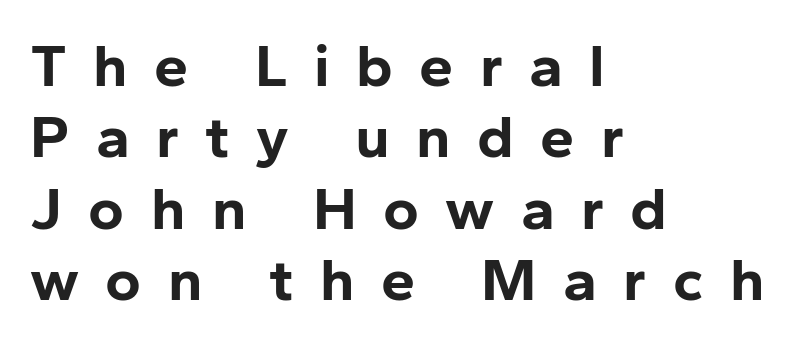
Spacing verdict: proportional, widths tailored to each character. In terms of letterspacing, this is a distinctly airy, spread setting. Nope, no serifs anywhere on these letters. The axis of the letterforms is exactly vertical. Reading down the block, your eye returns to a fixed left position each line.
